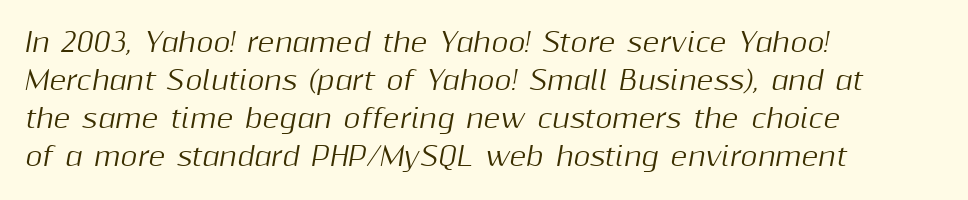
{"italic": "yes", "lean": "right", "slant_degrees": 10, "underline": "no", "align": "left", "line_spacing": "normal", "line_spacing_ratio": 1.46, "letter_spacing": "normal", "letter_spacing_em": 0.0, "glyph_px": 26}
